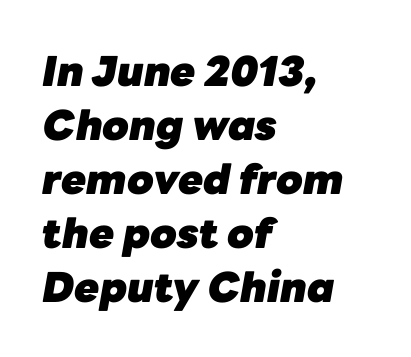
Q: Is the text bold? A: Yes.
Q: Is the text italic (slanted)? A: Yes, it leans right by about 10 degrees.
Q: Is the text underlined? A: No.
Q: How is the paragraph aligned? A: Left-aligned.
Q: Is the spacing between letters normal or unusually wide? A: Normal.
Q: Is the spacing between lines tight, normal or loose? A: Normal.
Q: Width (condensed, normal, or wide)? A: Normal.
Q: Stroke contrast? A: Low.
Q: x-height? A: Medium.
Q: Monospaced? A: No.
